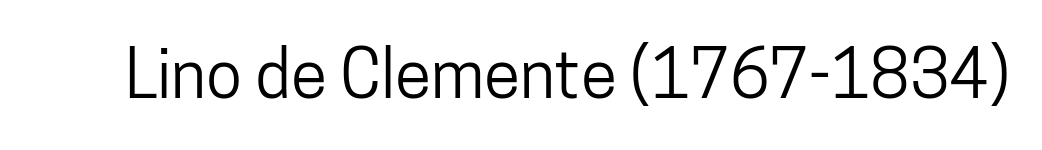
{"serif": "no", "italic": "no", "width": "condensed", "stroke_contrast": "low", "x_height": "medium", "monospaced": "no", "underline": "no", "letter_spacing": "normal", "letter_spacing_em": 0.0, "glyph_px": 66}
